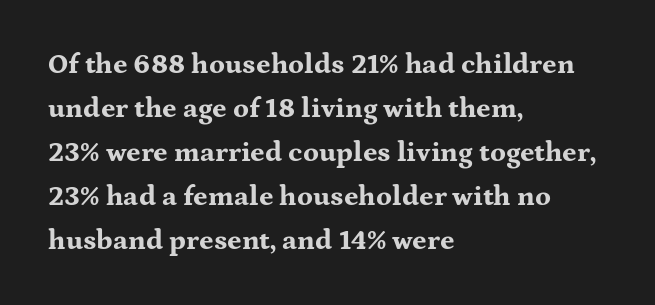
{"serif": "yes", "italic": "no", "bold": "yes", "weight": "bold", "width": "wide", "stroke_contrast": "medium", "x_height": "medium", "monospaced": "no", "underline": "no", "align": "left", "line_spacing": "normal", "line_spacing_ratio": 1.57, "letter_spacing": "normal", "letter_spacing_em": 0.0, "glyph_px": 28}
